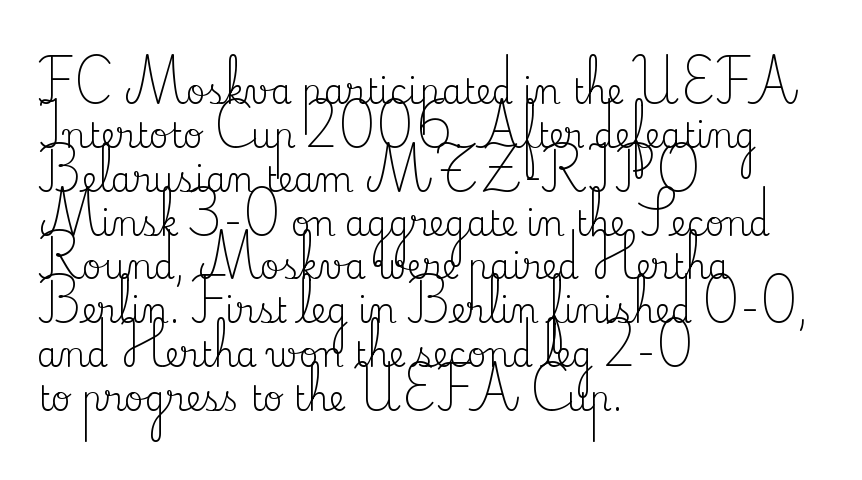
The image shows 34 px regular-weight serif type, upright; set left-aligned, normal line spacing (1.29x), normal letter spacing, not underlined; medium stroke contrast and a small x-height.
